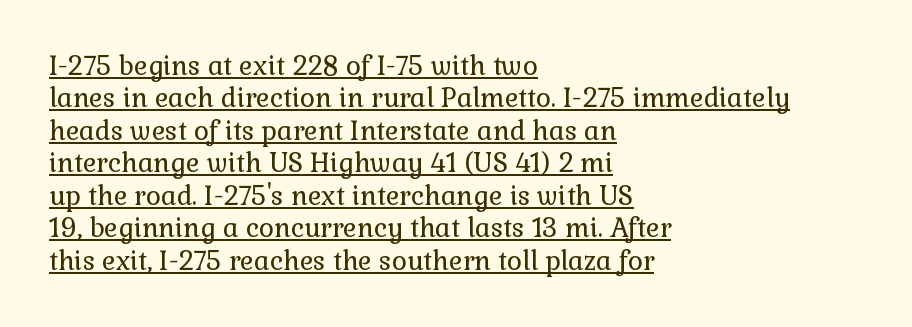
Q: Is the text bold? A: No.
Q: Is the text italic (slanted)? A: No, it is upright.
Q: Is the text underlined? A: Yes.
Q: How is the paragraph aligned? A: Left-aligned.
Q: Is the spacing between letters normal or unusually wide? A: Normal.
Q: Is the spacing between lines tight, normal or loose? A: Normal.
